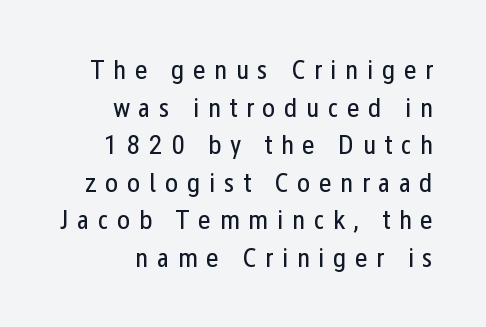
{"serif": "no", "italic": "no", "bold": "no", "weight": "regular", "width": "condensed", "stroke_contrast": "low", "x_height": "medium", "monospaced": "no", "underline": "no", "align": "right", "line_spacing": "normal", "line_spacing_ratio": 1.34, "letter_spacing": "wide", "letter_spacing_em": 0.3, "glyph_px": 28}
